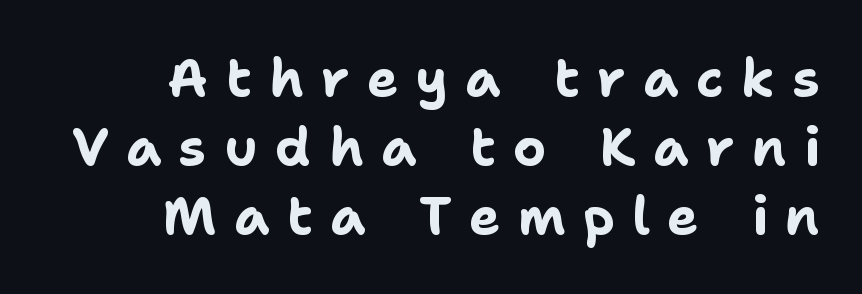
The image shows 52 px bold sans-serif type, upright; set right-aligned, normal line spacing (1.33x), unusually wide letter spacing (+0.34 em), not underlined; low stroke contrast and a medium x-height.
